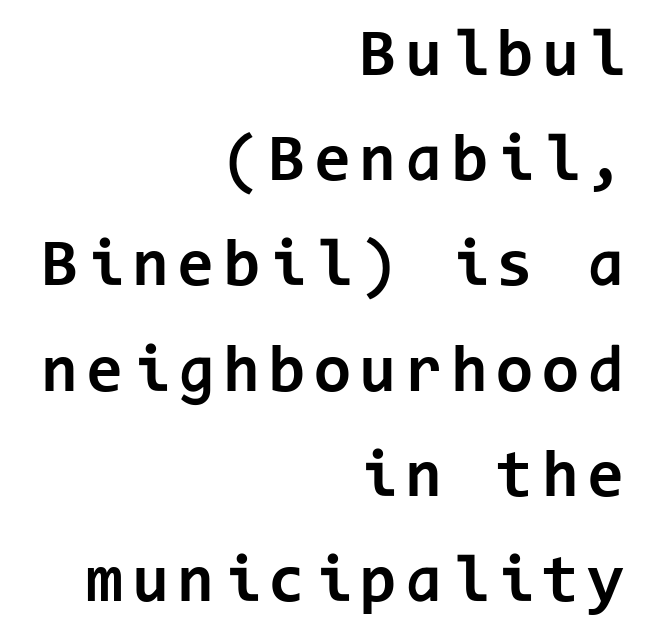
{"serif": "no", "italic": "no", "bold": "yes", "weight": "bold", "width": "normal", "stroke_contrast": "low", "x_height": "medium", "monospaced": "yes", "underline": "no", "align": "right", "line_spacing": "normal", "line_spacing_ratio": 1.57, "glyph_px": 67}
